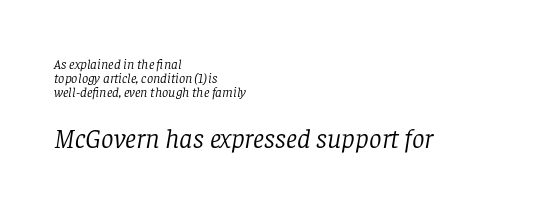
Compared with typical paragraphs, the rows here are closer together. No extra ink here — the face is not bold. The passage shown has conventional tracking throughout. Underlining? Definitely not there.
